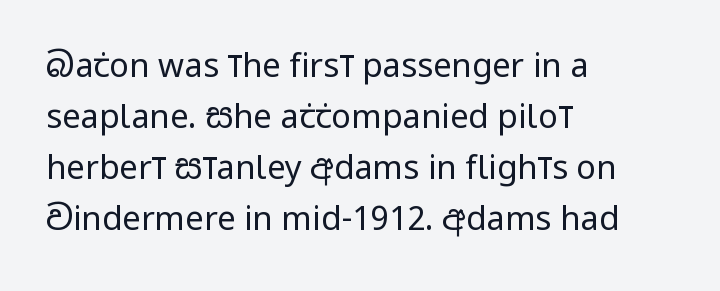
The image shows 33 px regular-weight, condensed sans-serif type, upright; set left-aligned, normal line spacing (1.55x), normal letter spacing, not underlined; low stroke contrast and a large x-height.
